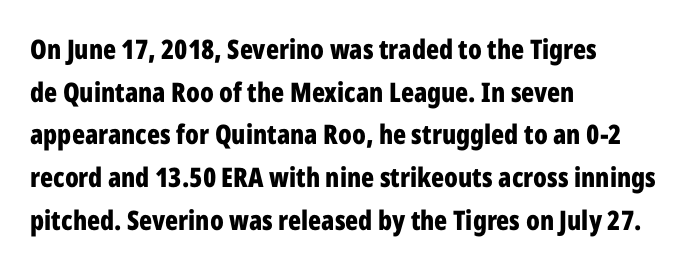
{"italic": "no", "bold": "yes", "underline": "no", "align": "left", "line_spacing": "normal", "line_spacing_ratio": 1.58, "letter_spacing": "normal", "letter_spacing_em": 0.0, "glyph_px": 27}
